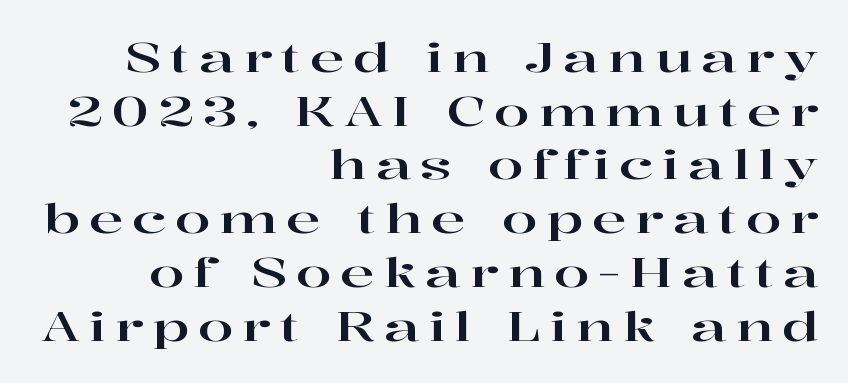
Q: Is the text italic (slanted)? A: No, it is upright.
Q: Is the typeface a serif or a sans-serif typeface? A: Serif.
Q: Is the text underlined? A: No.
Q: How is the paragraph aligned? A: Right-aligned.
Q: Is the spacing between letters normal or unusually wide? A: Unusually wide.
Q: Is the spacing between lines tight, normal or loose? A: Normal.
Q: Width (condensed, normal, or wide)? A: Wide.
Q: Stroke contrast? A: High.
Q: x-height? A: Medium.
Q: Monospaced? A: No.
